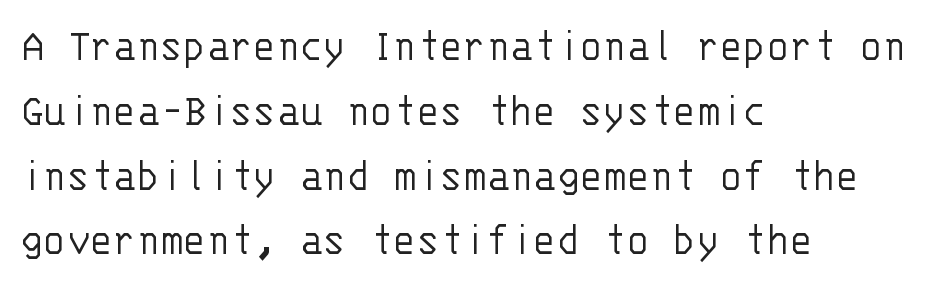
The image shows 48 px light sans-serif type, upright, monospaced; set left-aligned, normal line spacing (1.35x), normal letter spacing, not underlined; low stroke contrast and a large x-height.
